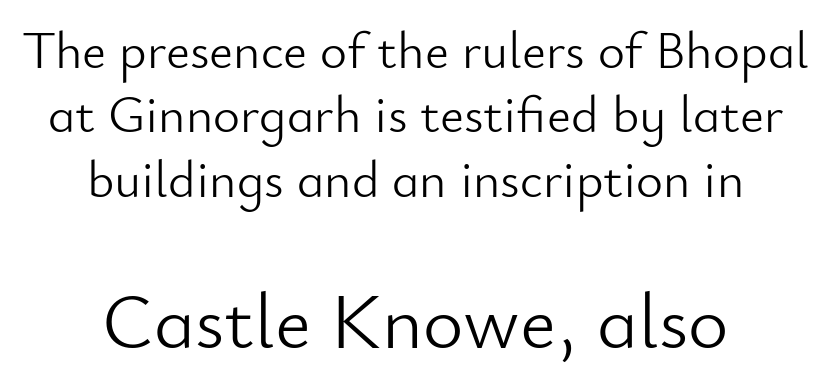
{"serif": "no", "italic": "no", "bold": "no", "weight": "light", "width": "normal", "stroke_contrast": "low", "x_height": "small", "monospaced": "no", "underline": "no", "align": "center", "line_spacing_ratio": 1.24, "letter_spacing": "normal", "letter_spacing_em": 0.0, "larger_block": "second", "size_ratio": 1.5, "glyph_px": 78}
